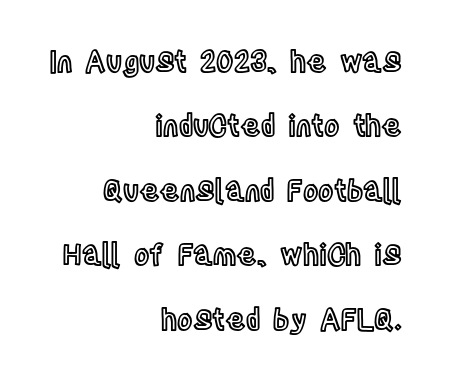
Does extra space separate the letters? No, they use regular spacing. Beneath every word, the page is bare. Unlike italic type, these characters show no tilt at all. This sample is right-justified, so line beginnings fall wherever the words allow.
